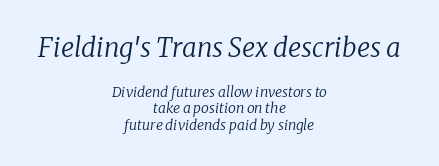
The rendering keeps characters at their native spacing. Observe the lean: these are italic letterforms. Is the stroke heavy? The answer is a plain regular-or-lighter. Beneath every word, the page is bare.
